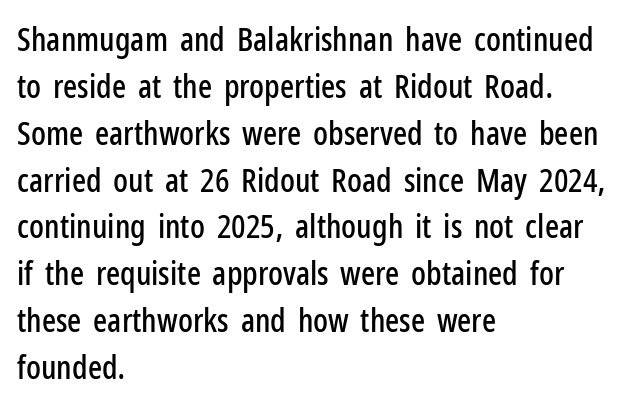
Q: Is the text italic (slanted)? A: No, it is upright.
Q: Is the typeface a serif or a sans-serif typeface? A: Sans-serif.
Q: Is the text underlined? A: No.
Q: How is the paragraph aligned? A: Left-aligned.
Q: Is the spacing between letters normal or unusually wide? A: Normal.
Q: Is the spacing between lines tight, normal or loose? A: Normal.
Q: Width (condensed, normal, or wide)? A: Condensed.
Q: Stroke contrast? A: Low.
Q: x-height? A: Medium.
Q: Monospaced? A: No.
